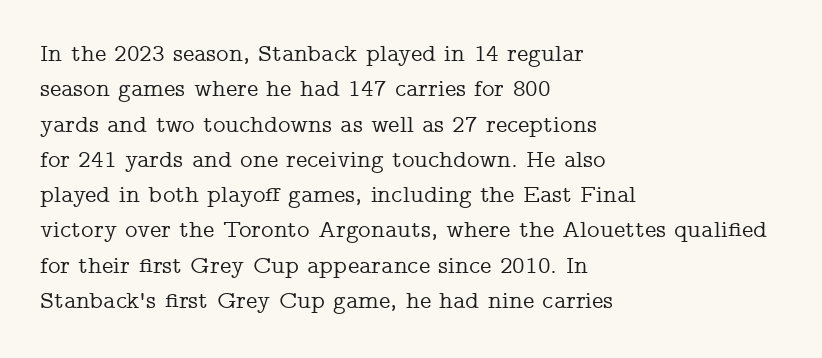
The image shows 24 px text type, upright; set left-aligned, normal line spacing (1.47x), normal letter spacing, not underlined.
